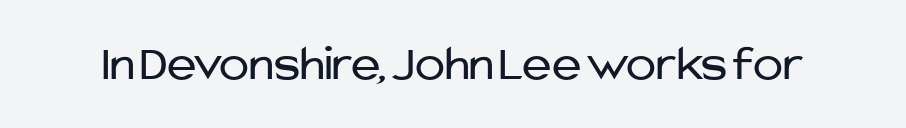
The image shows 50 px regular-weight sans-serif type, upright; set normal letter spacing, not underlined; low stroke contrast and a medium x-height.
